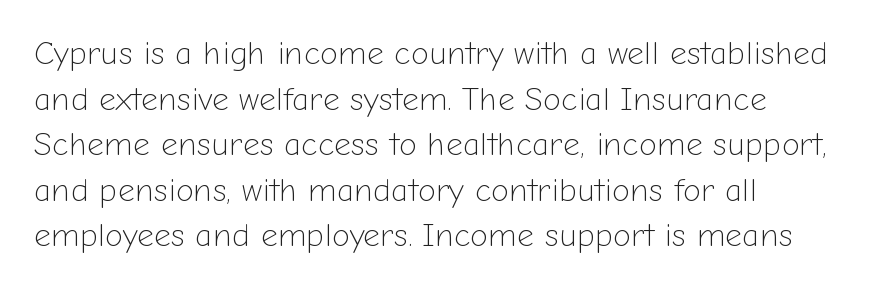
{"serif": "no", "italic": "no", "bold": "no", "weight": "light", "width": "normal", "stroke_contrast": "low", "x_height": "medium", "monospaced": "no", "underline": "no", "align": "left", "line_spacing": "normal", "line_spacing_ratio": 1.38, "letter_spacing": "normal", "letter_spacing_em": 0.0, "glyph_px": 33}
